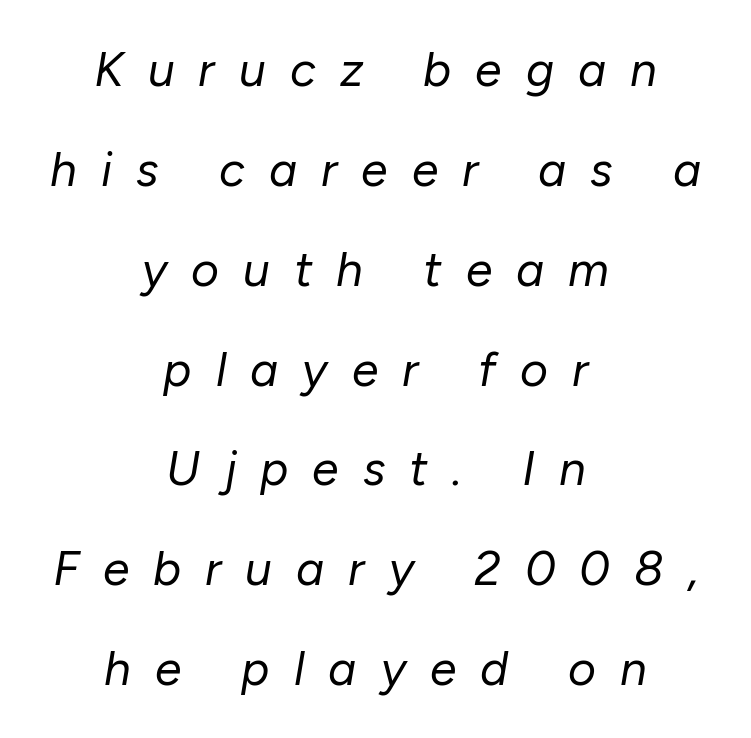
Q: Is the text bold? A: No.
Q: Is the text italic (slanted)? A: Yes, it leans right by about 10 degrees.
Q: Is the text underlined? A: No.
Q: How is the paragraph aligned? A: Centered.
Q: Is the spacing between letters normal or unusually wide? A: Unusually wide.
Q: Is the spacing between lines tight, normal or loose? A: Loose.
Q: Width (condensed, normal, or wide)? A: Normal.
Q: Stroke contrast? A: Low.
Q: x-height? A: Medium.
Q: Monospaced? A: No.
